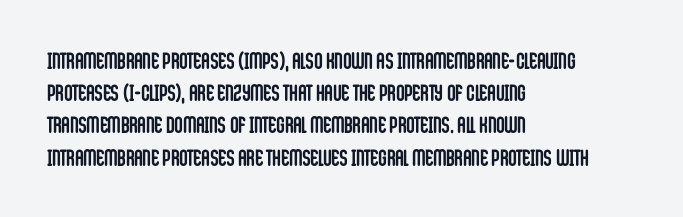
Q: Is the text bold? A: Yes.
Q: Is the text italic (slanted)? A: No, it is upright.
Q: Is the text underlined? A: No.
Q: How is the paragraph aligned? A: Left-aligned.
Q: Is the spacing between letters normal or unusually wide? A: Normal.
Q: Is the spacing between lines tight, normal or loose? A: Normal.
